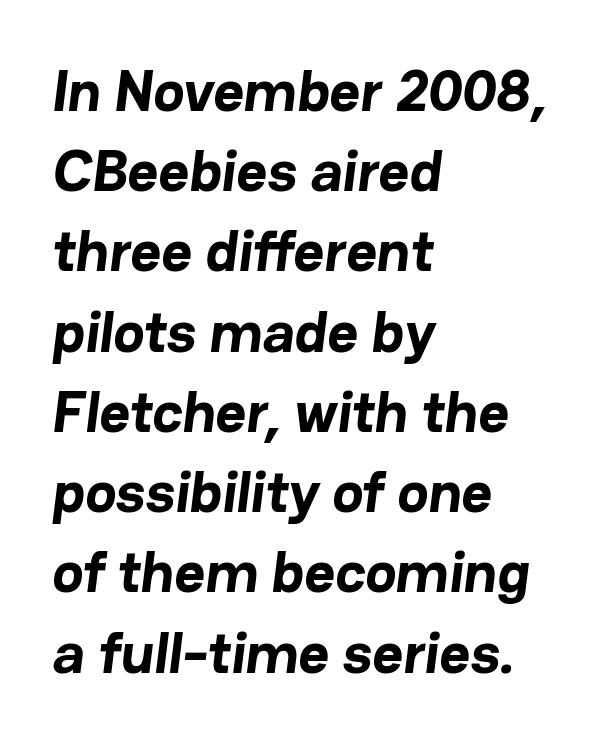
Classification — sans serif. The passage shown has conventional tracking throughout. These lines are set flush left with a ragged right edge. Summary of vertical rhythm: regular, with standard interline spacing.
